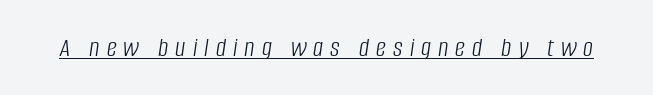
{"italic": "yes", "lean": "right", "slant_degrees": 8, "bold": "no", "weight": "light", "width": "condensed", "stroke_contrast": "low", "x_height": "large", "monospaced": "no", "underline": "yes", "letter_spacing": "wide", "letter_spacing_em": 0.25, "glyph_px": 28}
